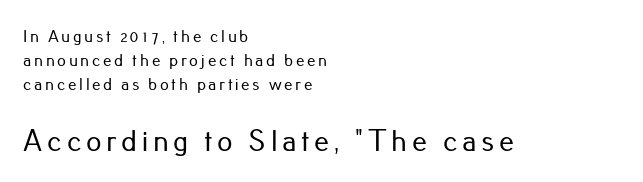
A student would notice the bottom passage is typeset larger than what precedes it. The letters stand straight up with perfectly vertical stems. The space beneath each line is pristine and unruled. Stroke terminals: plain, sans-serif. Leading: standard. The face used here is proportionally spaced, like ordinary book or web type.
